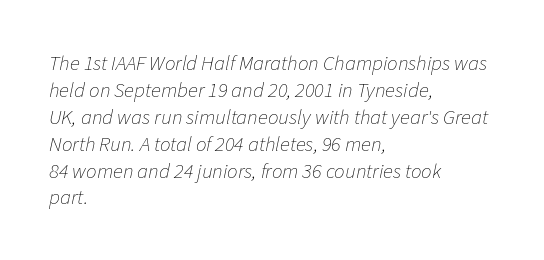
{"italic": "yes", "lean": "right", "slant_degrees": 11, "bold": "no", "underline": "no", "align": "left", "line_spacing": "normal", "line_spacing_ratio": 1.28, "letter_spacing": "normal", "letter_spacing_em": 0.0, "glyph_px": 21}
